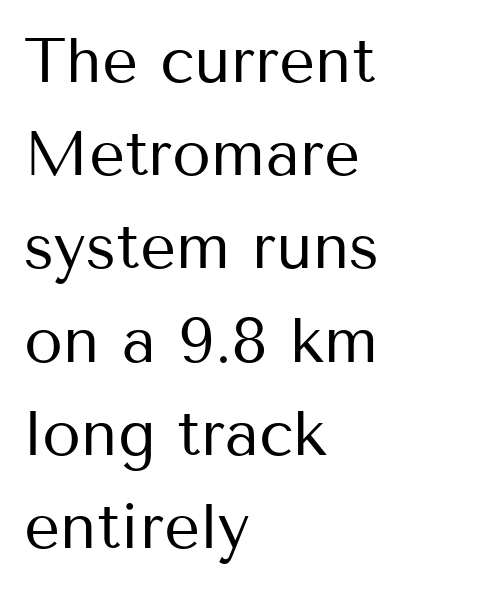
Every row of glyphs begins at an identical x-position on the left. Whoever set this chose a conventional vertical rhythm. Think standard paragraph weight, or any step lighter than that. The type family on display is of the sans-serif kind.
